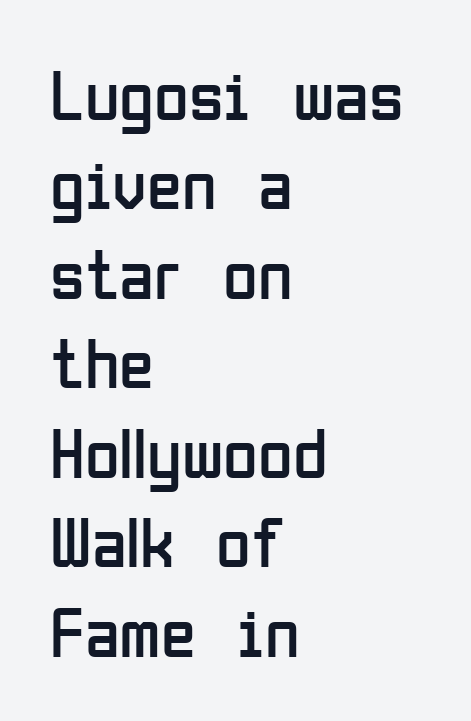
The image shows 71 px regular-weight, condensed sans-serif type, upright; set left-aligned, normal line spacing (1.26x), normal letter spacing, not underlined; low stroke contrast and a medium x-height.
